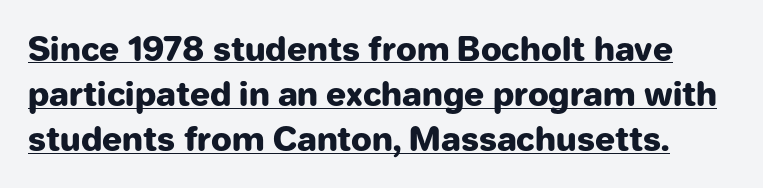
The image shows 33 px heavy sans-serif type, upright; set normal line spacing (1.37x), normal letter spacing, underlined; low stroke contrast and a medium x-height.
